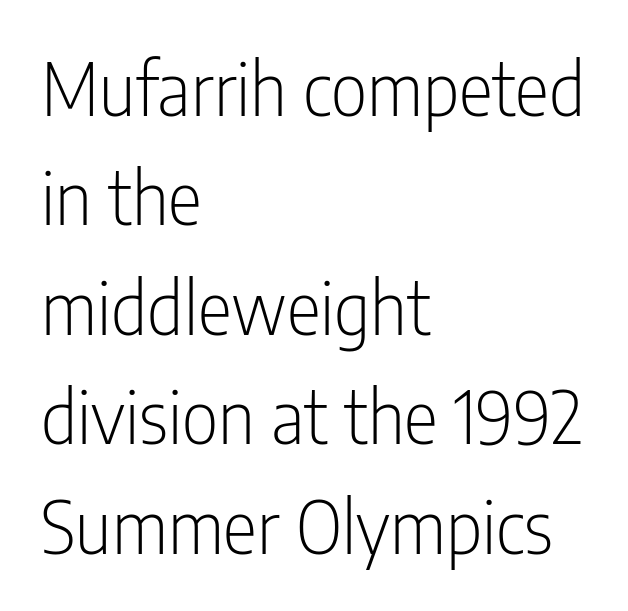
The image shows 72 px light, condensed sans-serif type, upright; set left-aligned, normal line spacing (1.52x), normal letter spacing, not underlined; low stroke contrast and a medium x-height.
